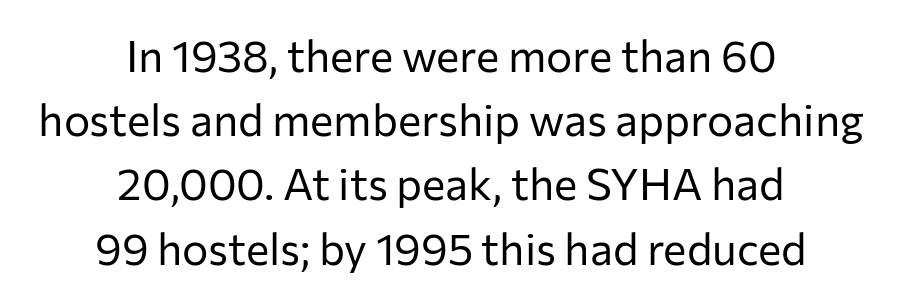
Q: Is the text bold? A: No.
Q: Is the text italic (slanted)? A: No, it is upright.
Q: Is the typeface a serif or a sans-serif typeface? A: Sans-serif.
Q: Is the text underlined? A: No.
Q: How is the paragraph aligned? A: Centered.
Q: Is the spacing between letters normal or unusually wide? A: Normal.
Q: Is the spacing between lines tight, normal or loose? A: Normal.
Q: Width (condensed, normal, or wide)? A: Normal.
Q: Stroke contrast? A: Low.
Q: x-height? A: Medium.
Q: Monospaced? A: No.
